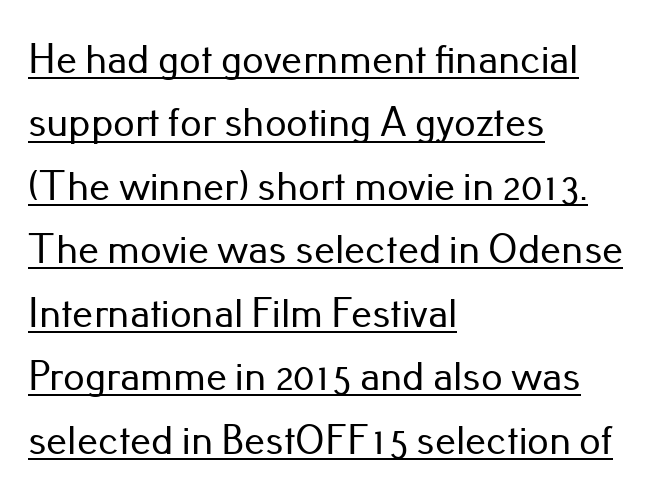
{"serif": "no", "italic": "no", "width": "normal", "stroke_contrast": "low", "x_height": "small", "monospaced": "no", "underline": "yes", "align": "left", "line_spacing": "normal", "line_spacing_ratio": 1.51, "letter_spacing": "normal", "letter_spacing_em": 0.0, "glyph_px": 42}
